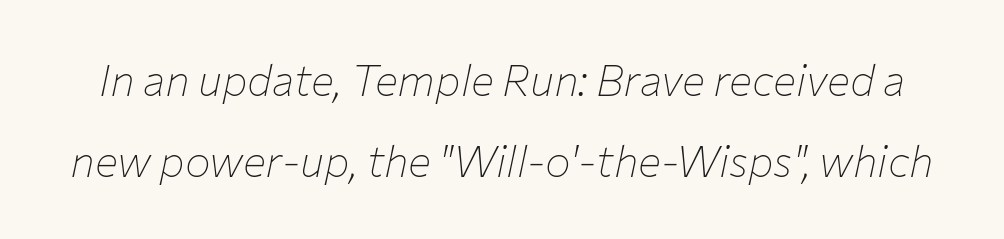
Each letter keeps its own natural width here, so spacing adapts to shape. This sample uses an oblique cut, with every glyph tilted off the vertical. Weight: regular or lighter. Nothing unusual about the tracking: characters are spaced as the font intends.
